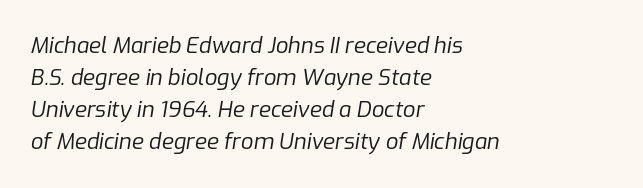
The image shows 22 px text type, italic (leaning right); set left-aligned, normal line spacing (1.46x), normal letter spacing, not underlined.
